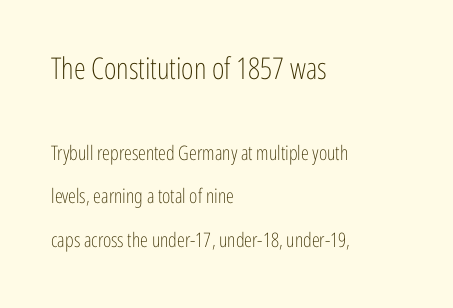
Interline gaps are noticeably wide in this sample. The lines are quadded left. The first block has been scaled up relative to the second. This is not heavy type; no bold has been used. This sample uses an upright cut, with every glyph sitting square on the baseline. I'd call this a sans setting — the letters go barefoot.
